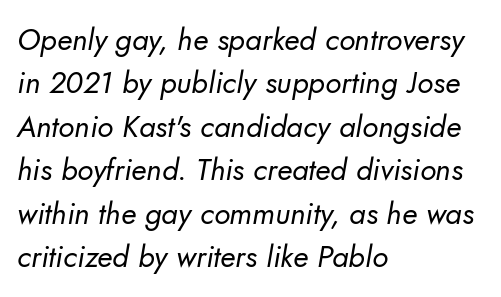
The image shows 30 px regular-weight sans-serif type; set left-aligned, normal line spacing (1.45x), normal letter spacing, not underlined; low stroke contrast and a small x-height.
